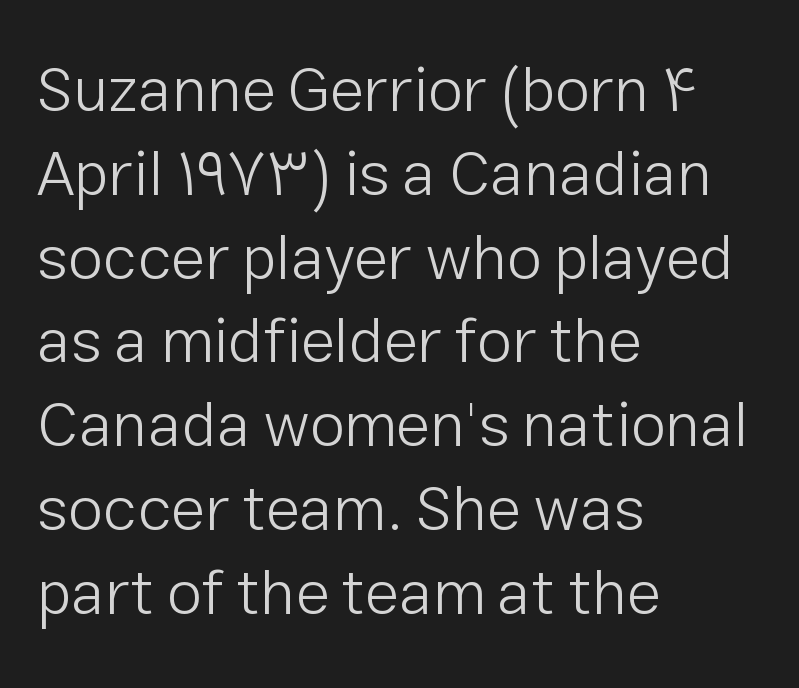
Q: Is the text bold? A: No.
Q: Is the text italic (slanted)? A: No, it is upright.
Q: Is the typeface a serif or a sans-serif typeface? A: Sans-serif.
Q: Is the text underlined? A: No.
Q: How is the paragraph aligned? A: Left-aligned.
Q: Is the spacing between letters normal or unusually wide? A: Normal.
Q: Is the spacing between lines tight, normal or loose? A: Normal.
Q: Width (condensed, normal, or wide)? A: Normal.
Q: Stroke contrast? A: Low.
Q: x-height? A: Medium.
Q: Monospaced? A: No.
